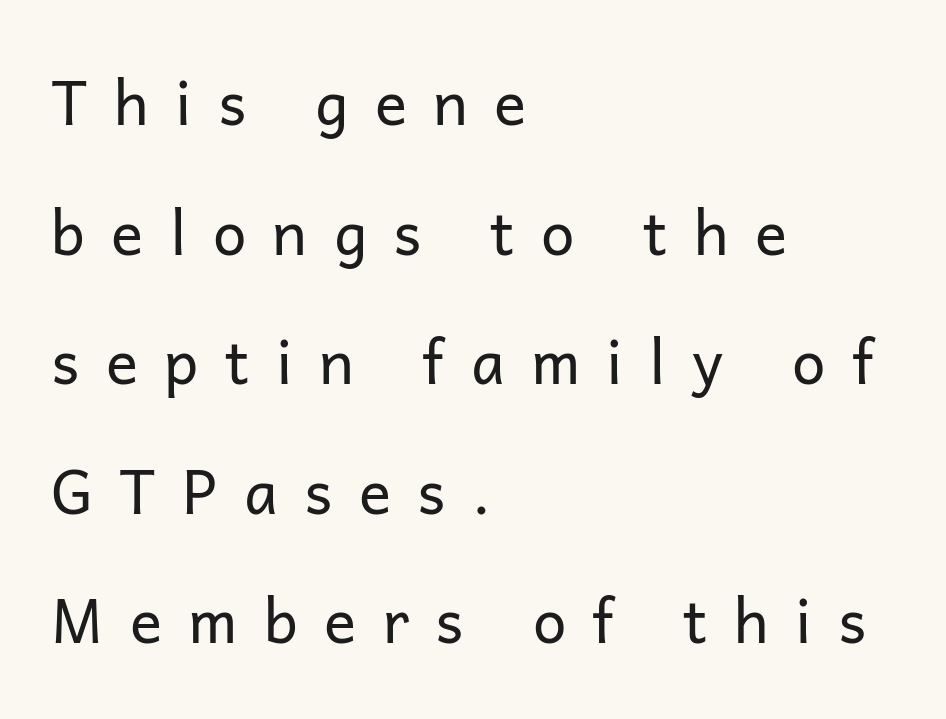
The image shows 60 px regular-weight sans-serif type, upright; set left-aligned, loose line spacing (2.16x), unusually wide letter spacing (+0.44 em), not underlined; low stroke contrast and a medium x-height.
